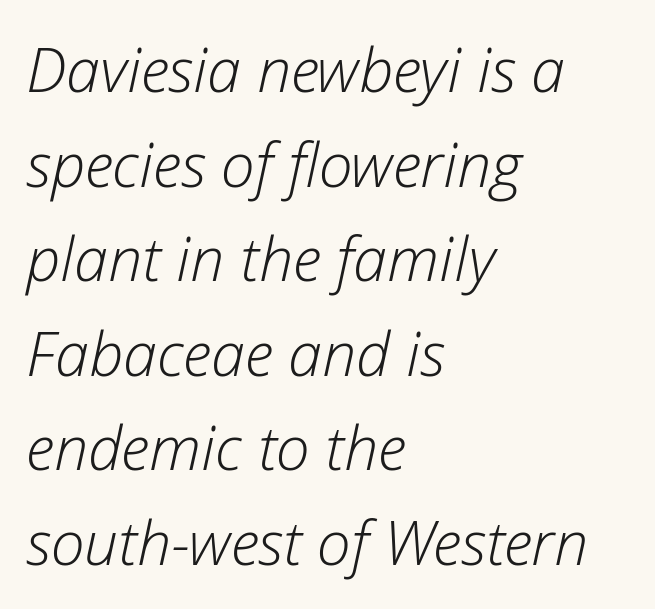
The image shows 61 px light type, italic (leaning right); set left-aligned, normal line spacing (1.55x), normal letter spacing, not underlined; low stroke contrast and a medium x-height.
